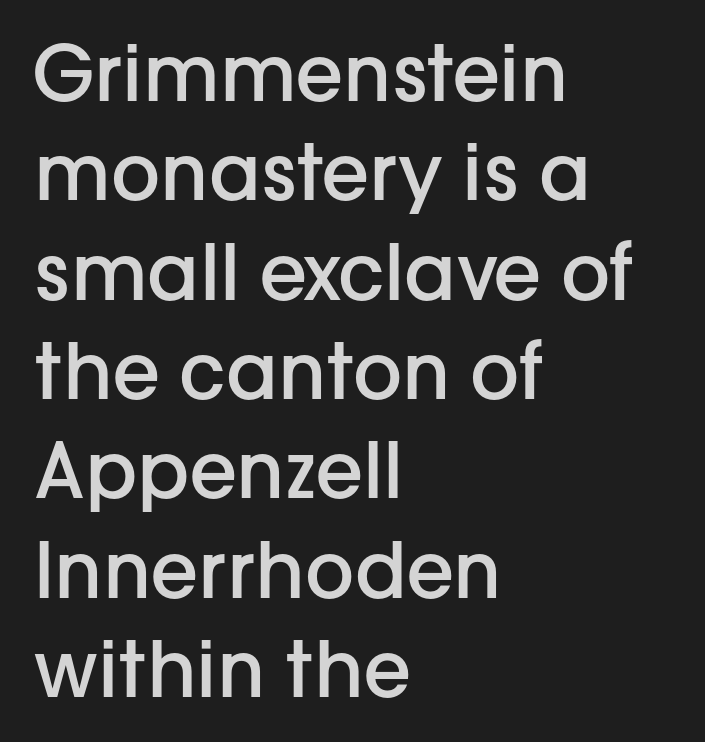
This is roman type, the default non-slanted kind. Stems and bowls a touch heavier than normal — semibold. Regular leading. Which margin do the lines hug? The left one — the right edge is uneven.
